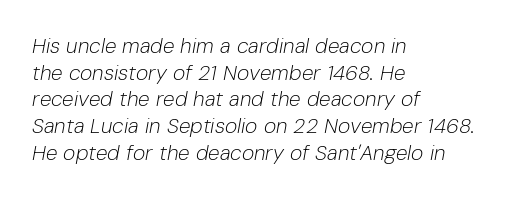
The image shows 21 px text type, italic (leaning right); set left-aligned, normal line spacing (1.27x), normal letter spacing, not underlined.
